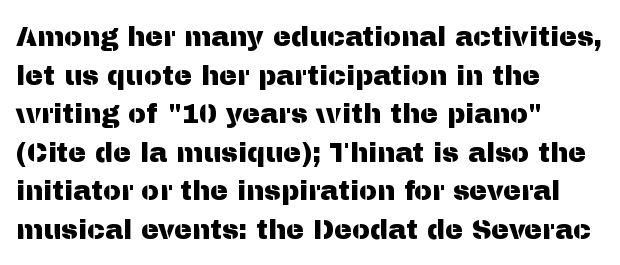
Q: Is the text italic (slanted)? A: No, it is upright.
Q: Is the text underlined? A: No.
Q: How is the paragraph aligned? A: Left-aligned.
Q: Is the spacing between letters normal or unusually wide? A: Normal.
Q: Is the spacing between lines tight, normal or loose? A: Normal.
